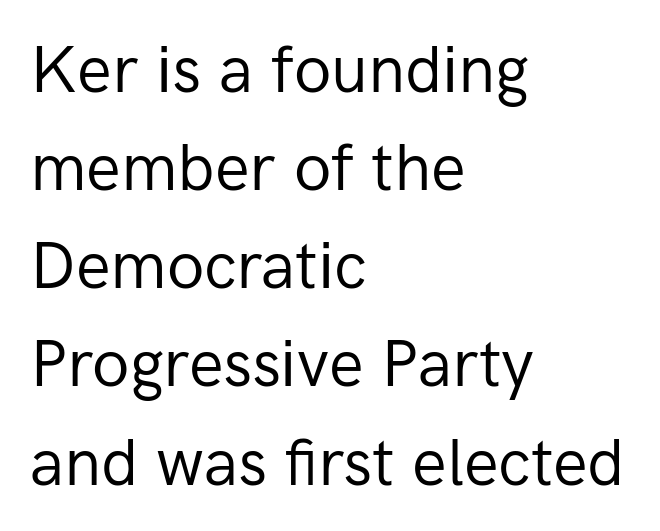
Q: Is the text bold? A: No.
Q: Is the text italic (slanted)? A: No, it is upright.
Q: Is the typeface a serif or a sans-serif typeface? A: Sans-serif.
Q: Is the text underlined? A: No.
Q: How is the paragraph aligned? A: Left-aligned.
Q: Is the spacing between letters normal or unusually wide? A: Normal.
Q: Is the spacing between lines tight, normal or loose? A: Normal.
Q: Width (condensed, normal, or wide)? A: Normal.
Q: Stroke contrast? A: Low.
Q: x-height? A: Medium.
Q: Monospaced? A: No.
